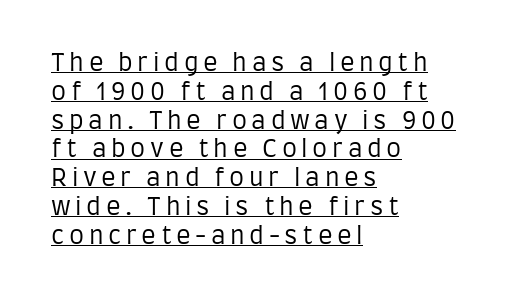
A quiet, ordinary-to-light weight characterises the typeface. Every row of glyphs begins at an identical x-position on the left. The typesetter has applied underlining to the passage shown. Nope, not italic — everything's standing straight.
